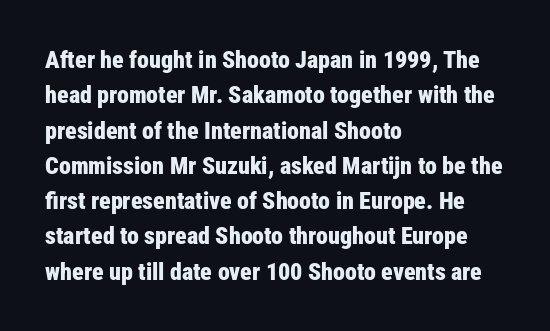
The image shows 24 px bold type, upright; set left-aligned, normal line spacing (1.47x), normal letter spacing, not underlined.
